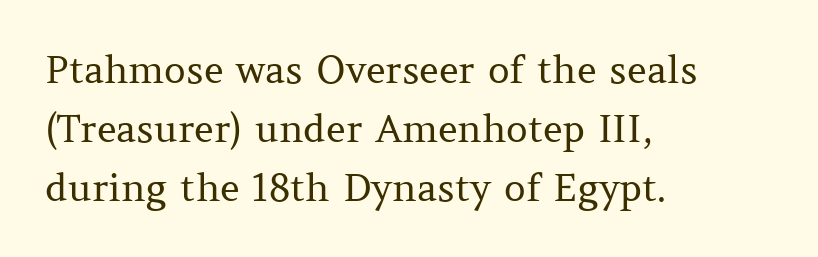
{"serif": "yes", "italic": "no", "bold": "no", "weight": "regular", "width": "normal", "stroke_contrast": "medium", "x_height": "medium", "monospaced": "no", "underline": "no", "align": "left", "line_spacing": "normal", "line_spacing_ratio": 1.55, "letter_spacing": "normal", "letter_spacing_em": 0.0, "glyph_px": 38}
